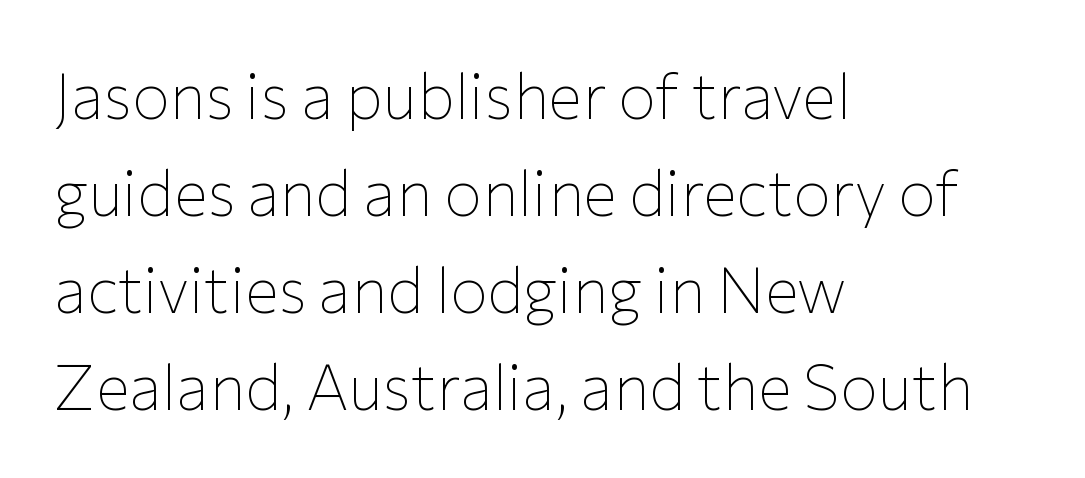
{"serif": "no", "italic": "no", "bold": "no", "weight": "thin", "width": "normal", "stroke_contrast": "low", "x_height": "medium", "monospaced": "no", "underline": "no", "align": "left", "line_spacing": "normal", "line_spacing_ratio": 1.54, "letter_spacing": "normal", "letter_spacing_em": 0.0, "glyph_px": 63}
